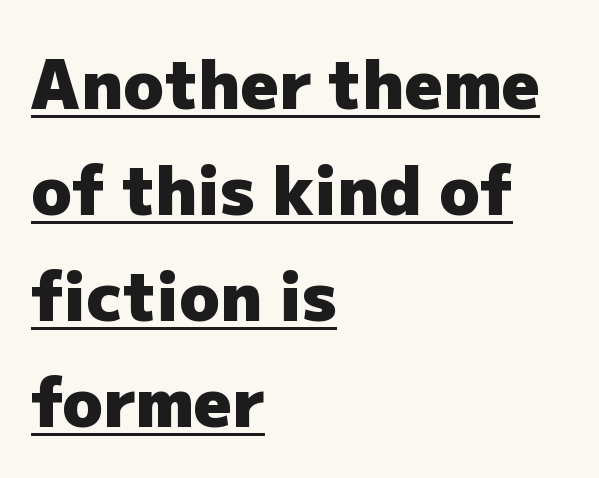
The image shows 67 px heavy sans-serif type, upright; set left-aligned, normal line spacing (1.58x), normal letter spacing, underlined; low stroke contrast and a medium x-height.
